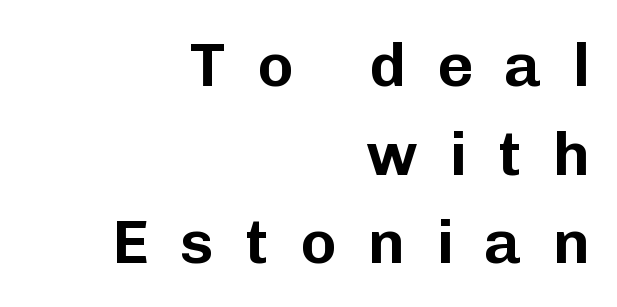
{"serif": "no", "italic": "no", "width": "normal", "stroke_contrast": "low", "x_height": "medium", "monospaced": "no", "underline": "no", "align": "right", "line_spacing": "normal", "line_spacing_ratio": 1.43, "letter_spacing": "wide", "letter_spacing_em": 0.5, "glyph_px": 62}
